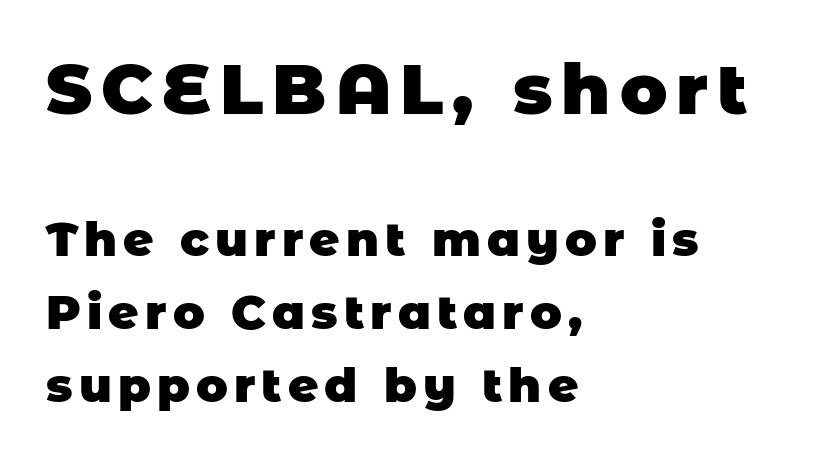
Q: Is the text bold? A: Yes.
Q: Is the typeface a serif or a sans-serif typeface? A: Sans-serif.
Q: Is the text underlined? A: No.
Q: How is the paragraph aligned? A: Left-aligned.
Q: Is the spacing between lines tight, normal or loose? A: Normal.
Q: Which block of text is set in a larger size, the first (top) or the second (bottom)? A: The first (top) one.
Q: Width (condensed, normal, or wide)? A: Normal.
Q: Stroke contrast? A: Low.
Q: x-height? A: Large.
Q: Monospaced? A: No.
